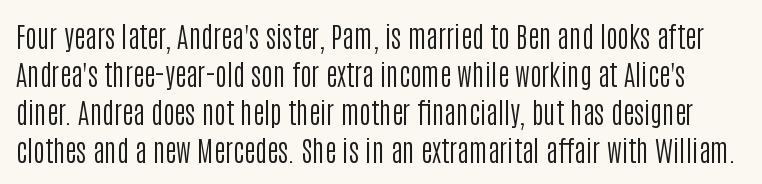
{"serif": "no", "italic": "no", "bold": "no", "weight": "regular", "width": "condensed", "stroke_contrast": "low", "x_height": "large", "monospaced": "no", "underline": "no", "line_spacing": "normal", "line_spacing_ratio": 1.36, "letter_spacing": "normal", "letter_spacing_em": 0.0, "glyph_px": 28}
